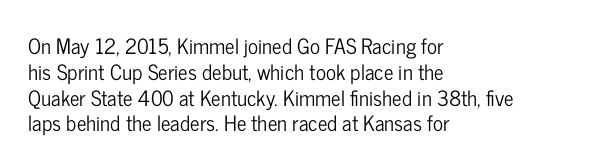
Q: Is the text italic (slanted)? A: No, it is upright.
Q: Is the text underlined? A: No.
Q: How is the paragraph aligned? A: Left-aligned.
Q: Is the spacing between letters normal or unusually wide? A: Normal.
